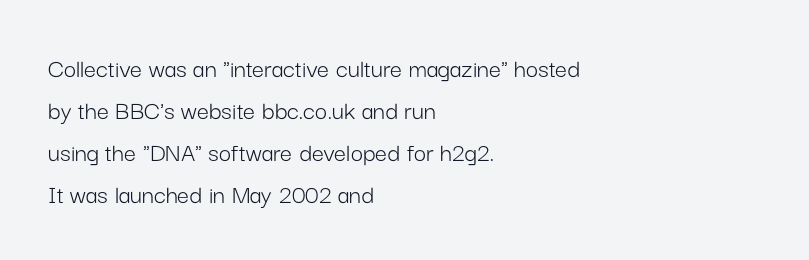
{"italic": "no", "bold": "no", "underline": "no", "align": "left", "line_spacing": "normal", "line_spacing_ratio": 1.56, "letter_spacing": "normal", "letter_spacing_em": 0.0, "glyph_px": 27}
